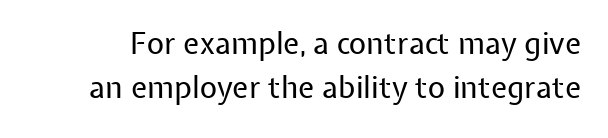
Q: Is the text bold? A: No.
Q: Is the text italic (slanted)? A: No, it is upright.
Q: Is the typeface a serif or a sans-serif typeface? A: Sans-serif.
Q: Is the text underlined? A: No.
Q: Is the spacing between letters normal or unusually wide? A: Normal.
Q: Is the spacing between lines tight, normal or loose? A: Normal.
Q: Width (condensed, normal, or wide)? A: Normal.
Q: Stroke contrast? A: Low.
Q: x-height? A: Medium.
Q: Monospaced? A: No.
